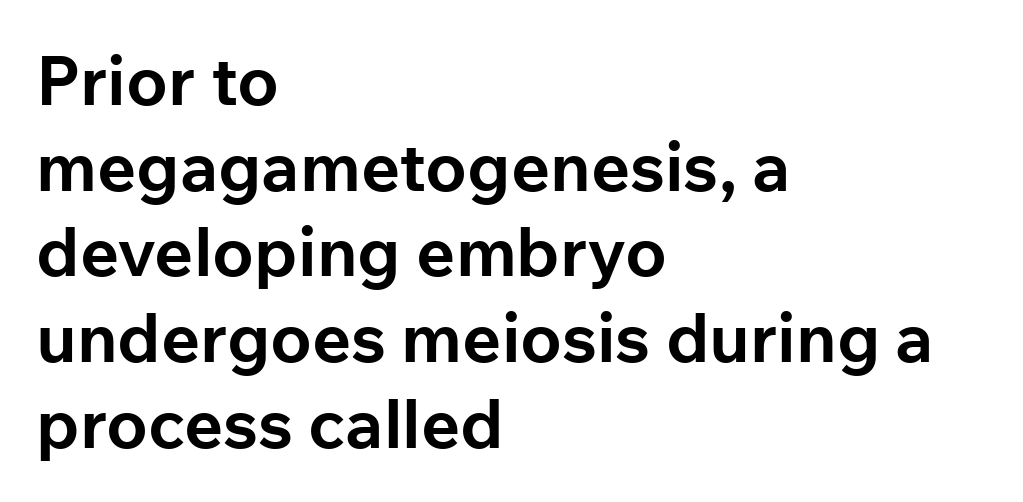
Q: Is the text bold? A: Yes.
Q: Is the text italic (slanted)? A: No, it is upright.
Q: Is the typeface a serif or a sans-serif typeface? A: Sans-serif.
Q: Is the text underlined? A: No.
Q: How is the paragraph aligned? A: Left-aligned.
Q: Is the spacing between letters normal or unusually wide? A: Normal.
Q: Is the spacing between lines tight, normal or loose? A: Normal.
Q: Width (condensed, normal, or wide)? A: Normal.
Q: Stroke contrast? A: Low.
Q: x-height? A: Medium.
Q: Monospaced? A: No.
